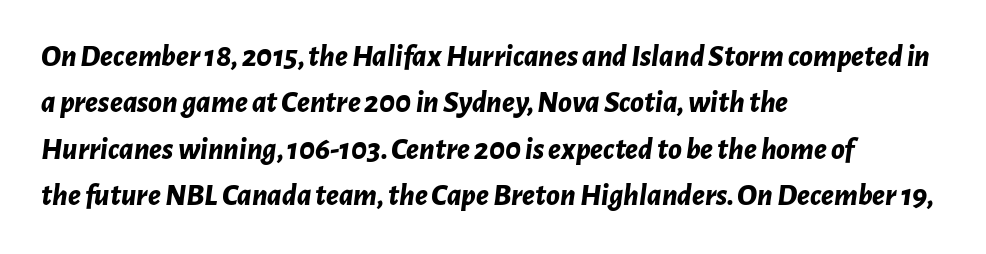
Q: Is the text bold? A: Yes.
Q: Is the text italic (slanted)? A: Yes, it leans right by about 7 degrees.
Q: Is the text underlined? A: No.
Q: How is the paragraph aligned? A: Left-aligned.
Q: Is the spacing between letters normal or unusually wide? A: Normal.
Q: Is the spacing between lines tight, normal or loose? A: Normal.
Q: Width (condensed, normal, or wide)? A: Normal.
Q: Stroke contrast? A: Low.
Q: x-height? A: Medium.
Q: Monospaced? A: No.
